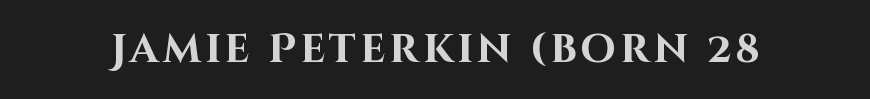
The image shows 40 px bold sans-serif type, upright; set not underlined; high stroke contrast and a large x-height.
